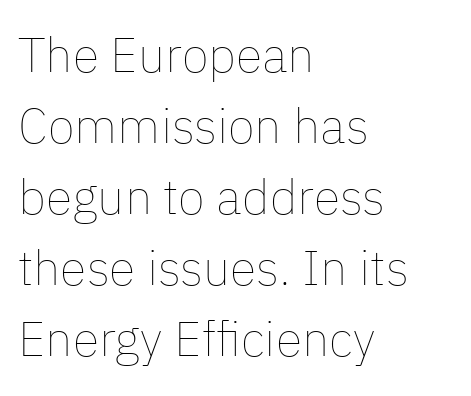
Q: Is the text bold? A: No.
Q: Is the text italic (slanted)? A: No, it is upright.
Q: Is the text underlined? A: No.
Q: How is the paragraph aligned? A: Left-aligned.
Q: Is the spacing between letters normal or unusually wide? A: Normal.
Q: Is the spacing between lines tight, normal or loose? A: Normal.
Q: Width (condensed, normal, or wide)? A: Normal.
Q: Stroke contrast? A: Low.
Q: x-height? A: Medium.
Q: Monospaced? A: No.
